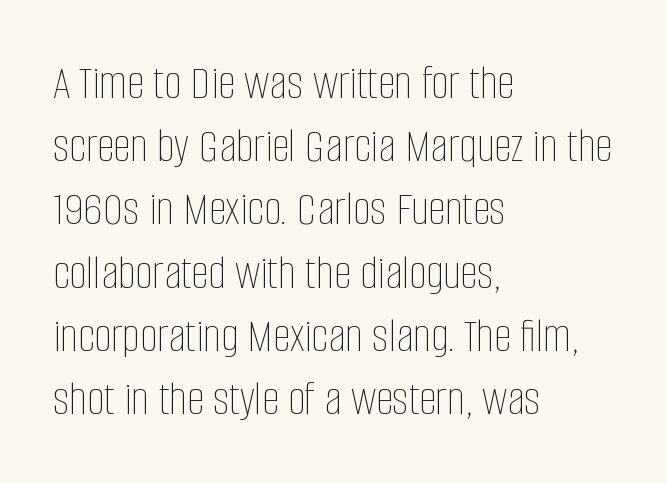
Q: Is the text bold? A: No.
Q: Is the text italic (slanted)? A: No, it is upright.
Q: Is the text underlined? A: No.
Q: How is the paragraph aligned? A: Left-aligned.
Q: Is the spacing between letters normal or unusually wide? A: Normal.
Q: Is the spacing between lines tight, normal or loose? A: Normal.
Q: Width (condensed, normal, or wide)? A: Condensed.
Q: Stroke contrast? A: Low.
Q: x-height? A: Large.
Q: Monospaced? A: No.
